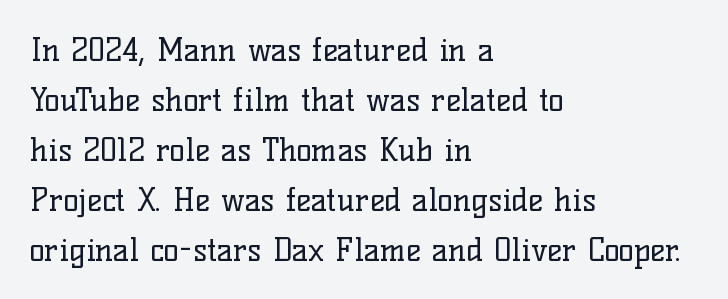
{"serif": "yes", "italic": "no", "bold": "no", "weight": "regular", "width": "normal", "stroke_contrast": "low", "x_height": "medium", "monospaced": "no", "underline": "no", "align": "left", "line_spacing": "normal", "line_spacing_ratio": 1.56, "letter_spacing": "normal", "letter_spacing_em": 0.0, "glyph_px": 32}
